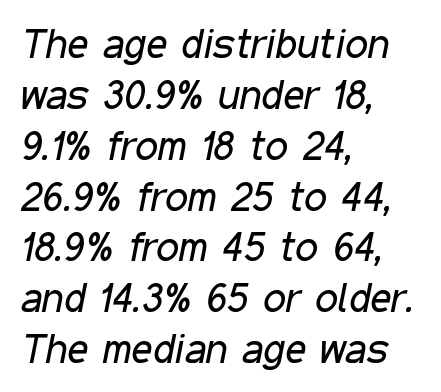
Here the designer chose a conventional face with non-uniform glyph widths. Standard letterfit; no display-style spreading of the glyphs. No word sits above an underline. Teacher's note: observe the even left margin — that is flush-left alignment. A quiet, ordinary-to-light weight characterises the typeface.
